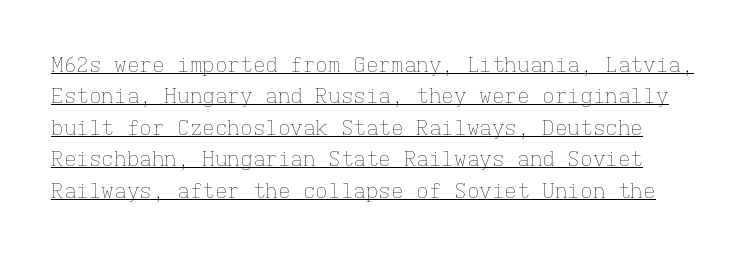
Default kerning and tracking; the words read as compact shapes. Vertical spacing — default. The lettering is marked with a stroke running underneath it. Do the letters lean? They stand straight. Is the stroke heavy? The answer is a plain regular-or-lighter.
